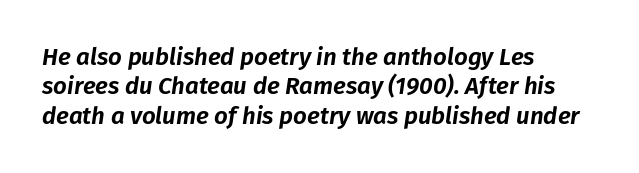
{"italic": "yes", "lean": "right", "slant_degrees": 8, "underline": "no", "align": "left", "line_spacing_ratio": 1.22, "letter_spacing": "normal", "letter_spacing_em": 0.0, "glyph_px": 24}
